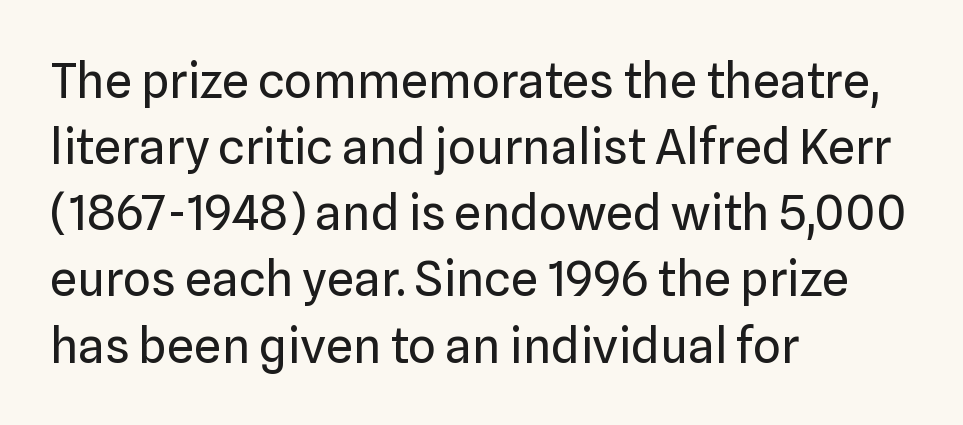
Posture: upright roman. Lines of text with bare space underneath. These lines stack with their left ends in a neat column. Weight: in the light-to-regular range. You could call the tracking neutral — neither tight nor loose. Observe the absence of serifs on each vertical stroke in this sample.
